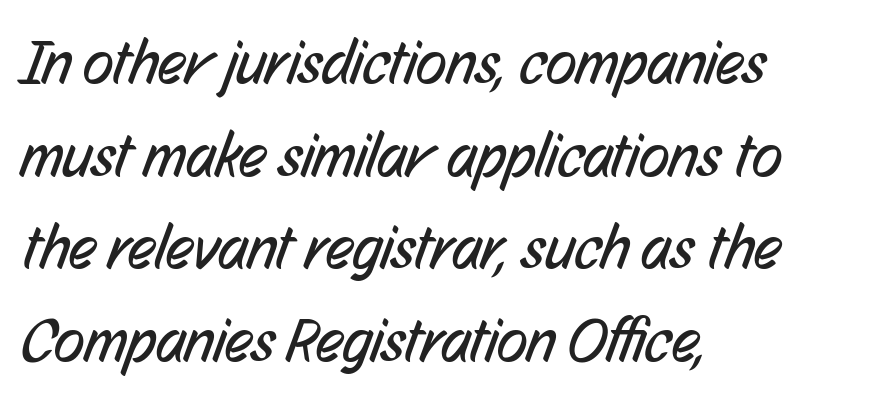
{"serif": "no", "bold": "no", "weight": "regular", "width": "condensed", "stroke_contrast": "low", "x_height": "medium", "monospaced": "no", "underline": "no", "align": "left", "line_spacing": "normal", "line_spacing_ratio": 1.47, "letter_spacing": "normal", "letter_spacing_em": 0.0, "glyph_px": 63}
